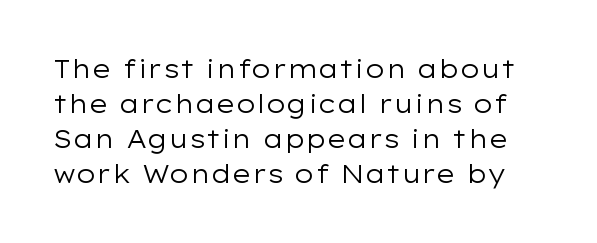
{"italic": "no", "bold": "no", "underline": "no", "line_spacing": "normal", "line_spacing_ratio": 1.4, "letter_spacing": "normal", "letter_spacing_em": 0.0, "glyph_px": 25}
